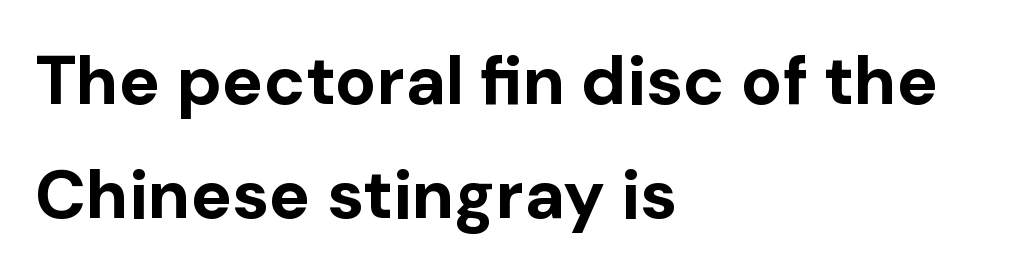
The image shows 69 px bold sans-serif type, upright; set left-aligned, normal line spacing (1.65x), normal letter spacing, not underlined; low stroke contrast and a medium x-height.
